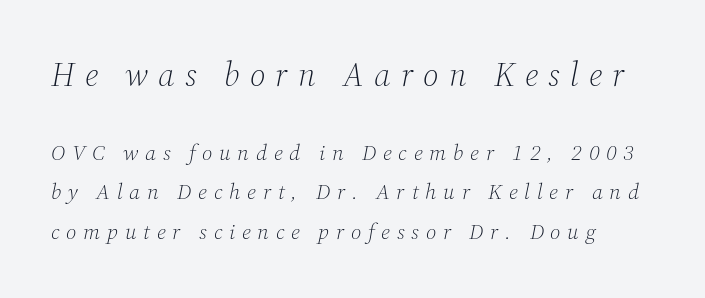
Between these two stacked blocks, the higher one wins on size. The letters are spread apart with noticeably loose tracking. The font is comparable to plain body text, perhaps lighter. Underline: absent. Proportional: the letters do not fall into vertical columns. Classification — serif.
